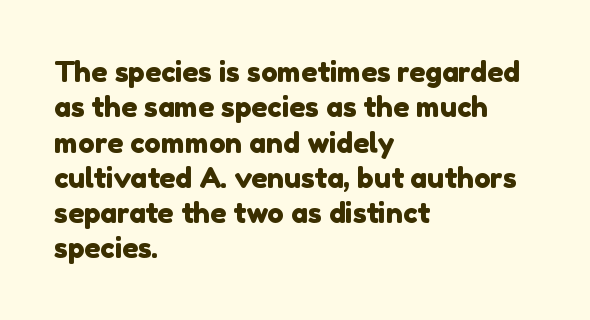
Clear beneath every line of the passage. The space between consecutive lines is moderate. Spacing between characters is what you'd get straight out of the box. Line starts are locked; line ends wander. The passage shown is typeset with a sans-serif family.
